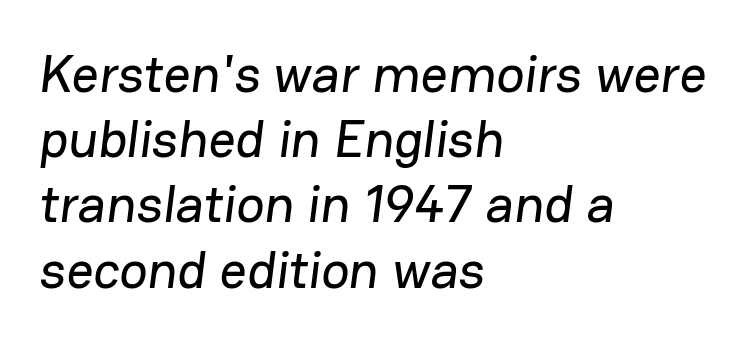
Q: Is the typeface a serif or a sans-serif typeface? A: Sans-serif.
Q: Is the text underlined? A: No.
Q: How is the paragraph aligned? A: Left-aligned.
Q: Is the spacing between letters normal or unusually wide? A: Normal.
Q: Width (condensed, normal, or wide)? A: Normal.
Q: Stroke contrast? A: Low.
Q: x-height? A: Medium.
Q: Monospaced? A: No.
